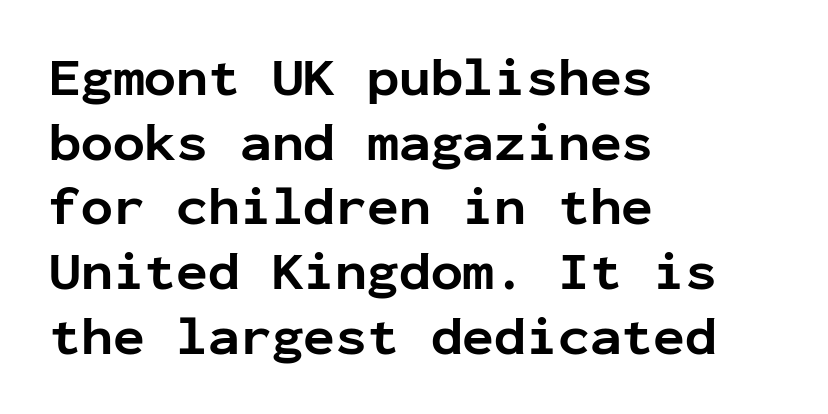
The image shows 53 px bold sans-serif type, upright, monospaced; set left-aligned, line spacing 1.22x, normal letter spacing, not underlined; low stroke contrast and a medium x-height.
